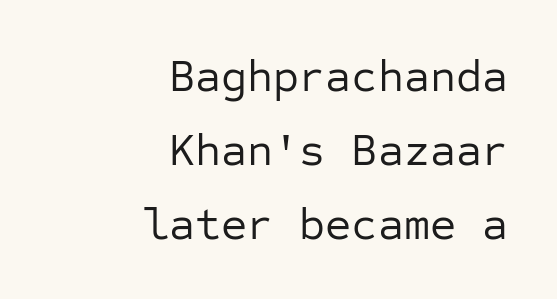
The image shows 45 px regular-weight sans-serif type, upright, monospaced; set right-aligned, normal line spacing (1.65x), normal letter spacing, not underlined; low stroke contrast and a medium x-height.
